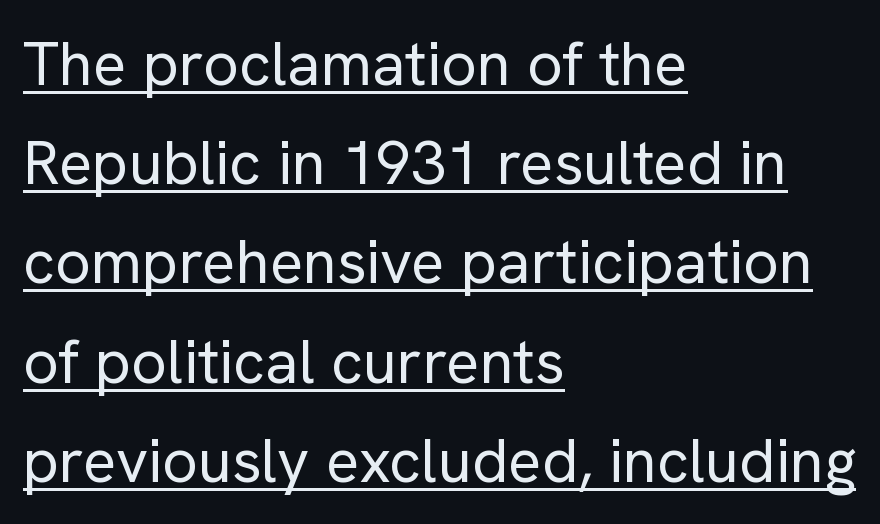
Leading: standard. Horizontal alignment here is leftward, the default for most running prose. Unbolded letterforms with no extra heft. Ordinary non-slanted type is in use. Characters follow at the spacing the type designer built in. Is this a fixed-width face? No — the glyphs have proportional, varying widths.
